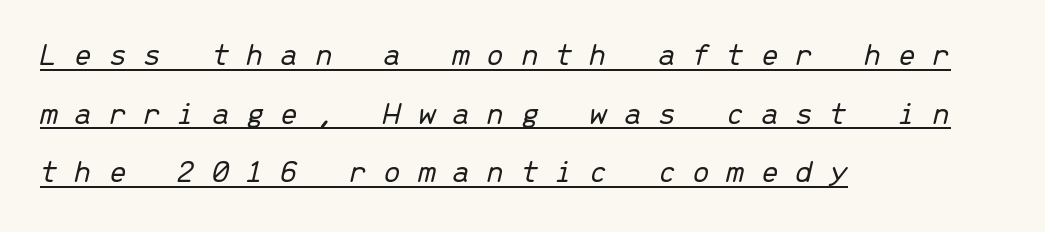
In terms of letterspacing, this is a distinctly airy, spread setting. You can tell it's italic because the verticals aren't actually vertical. Every word sits above its own underline. The rendering uses typewriter-style spacing with identical character cells. Letters have the restrained weight of plain body copy at most.
